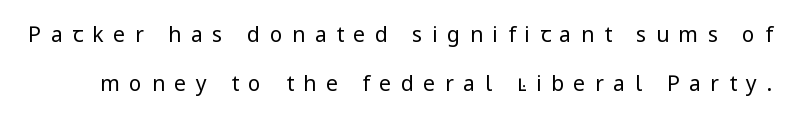
{"italic": "no", "bold": "no", "underline": "no", "line_spacing": "loose", "line_spacing_ratio": 2.35, "letter_spacing": "wide", "letter_spacing_em": 0.46, "glyph_px": 21}
